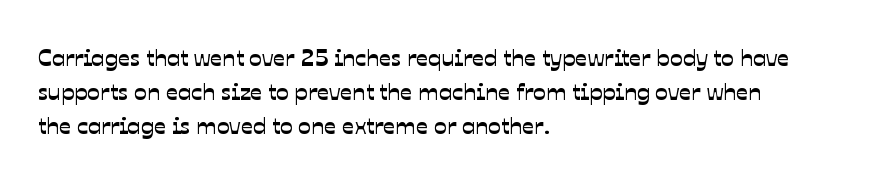
{"underline": "no", "align": "left", "line_spacing": "normal", "line_spacing_ratio": 1.41, "letter_spacing": "normal", "letter_spacing_em": 0.0, "glyph_px": 24}
